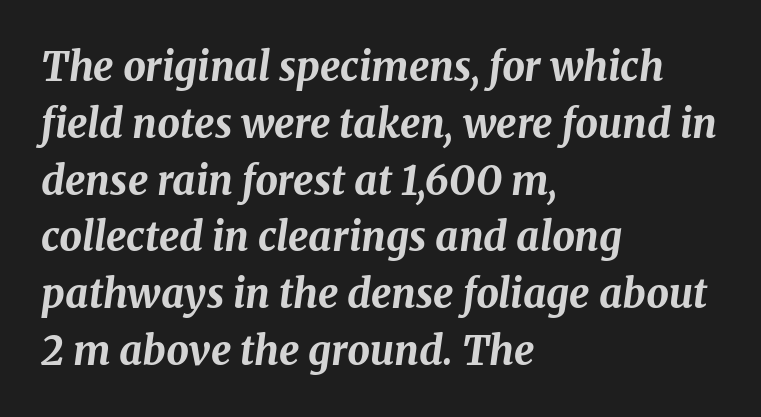
Q: Is the text bold? A: Yes.
Q: Is the text italic (slanted)? A: Yes, it leans right by about 8 degrees.
Q: Is the text underlined? A: No.
Q: How is the paragraph aligned? A: Left-aligned.
Q: Is the spacing between letters normal or unusually wide? A: Normal.
Q: Is the spacing between lines tight, normal or loose? A: Normal.
Q: Width (condensed, normal, or wide)? A: Normal.
Q: Stroke contrast? A: Medium.
Q: x-height? A: Medium.
Q: Monospaced? A: No.
